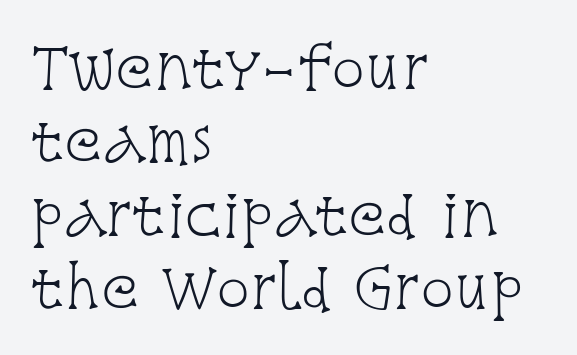
{"serif": "yes", "italic": "no", "bold": "no", "weight": "light", "width": "condensed", "stroke_contrast": "low", "x_height": "large", "monospaced": "no", "underline": "no", "align": "left", "line_spacing": "normal", "line_spacing_ratio": 1.31, "letter_spacing": "normal", "letter_spacing_em": 0.0, "glyph_px": 56}
